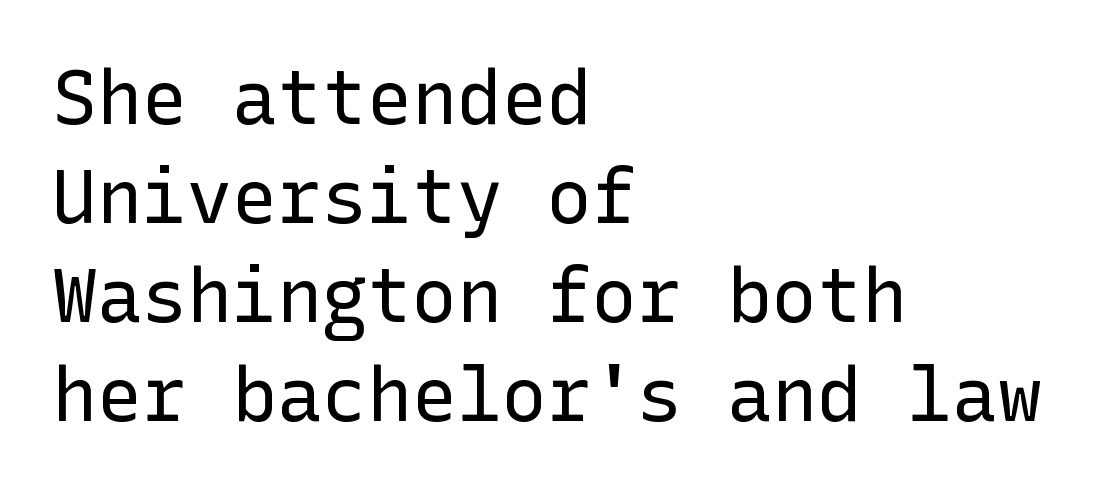
Q: Is the text bold? A: No.
Q: Is the text italic (slanted)? A: No, it is upright.
Q: Is the typeface a serif or a sans-serif typeface? A: Sans-serif.
Q: Is the text underlined? A: No.
Q: How is the paragraph aligned? A: Left-aligned.
Q: Is the spacing between letters normal or unusually wide? A: Normal.
Q: Is the spacing between lines tight, normal or loose? A: Normal.
Q: Width (condensed, normal, or wide)? A: Normal.
Q: Stroke contrast? A: Low.
Q: x-height? A: Medium.
